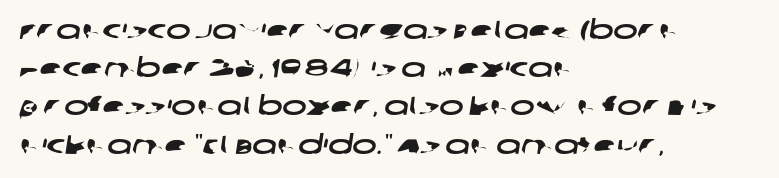
Q: Is the text underlined? A: No.
Q: How is the paragraph aligned? A: Left-aligned.
Q: Is the spacing between letters normal or unusually wide? A: Normal.
Q: Is the spacing between lines tight, normal or loose? A: Normal.
